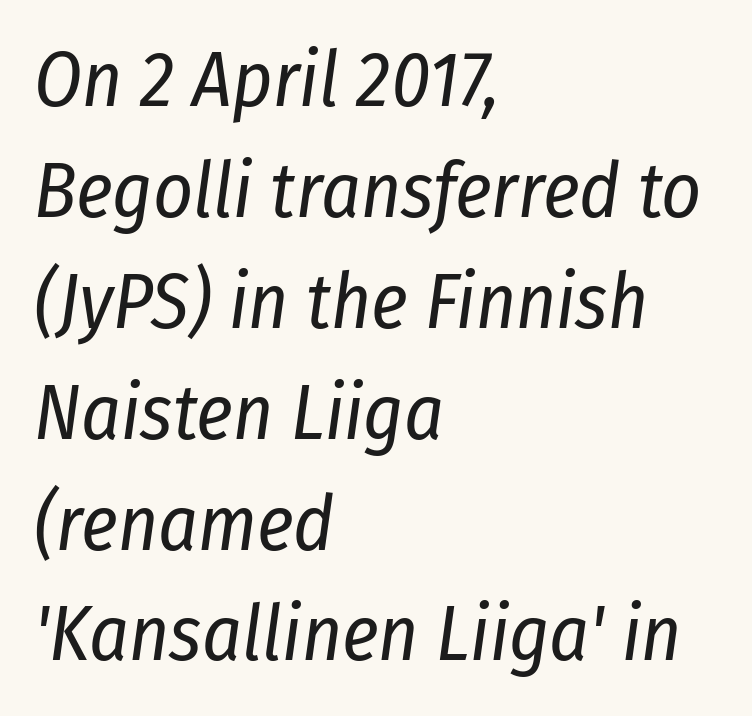
{"italic": "yes", "lean": "right", "slant_degrees": 8, "bold": "no", "weight": "regular", "width": "condensed", "stroke_contrast": "low", "x_height": "medium", "monospaced": "no", "underline": "no", "align": "left", "line_spacing": "normal", "line_spacing_ratio": 1.44, "letter_spacing": "normal", "letter_spacing_em": 0.0, "glyph_px": 77}
